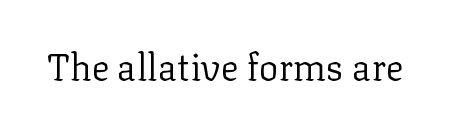
The image shows 37 px regular-weight serif type, upright; set normal letter spacing, not underlined; low stroke contrast and a medium x-height.
